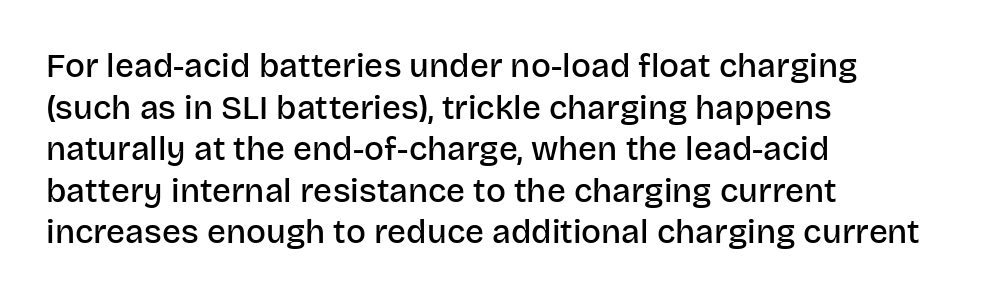
The face used here is proportionally spaced, like ordinary book or web type. This rendering uses left alignment, leaving the right contour irregular. The font's upright variant was chosen for this text. Look at the bottom of the vertical strokes: they stop flat, with no serifs. The passage shown has conventional tracking throughout.
